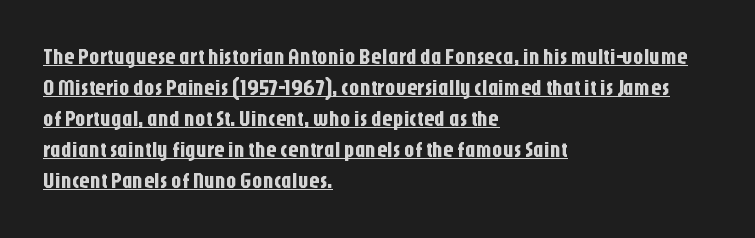
The image shows 21 px text type, upright; set left-aligned, normal line spacing (1.48x), normal letter spacing, underlined.
